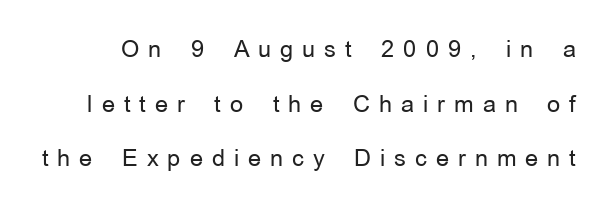
{"italic": "no", "bold": "no", "underline": "no", "line_spacing": "loose", "line_spacing_ratio": 2.38, "letter_spacing": "wide", "letter_spacing_em": 0.39, "glyph_px": 23}
